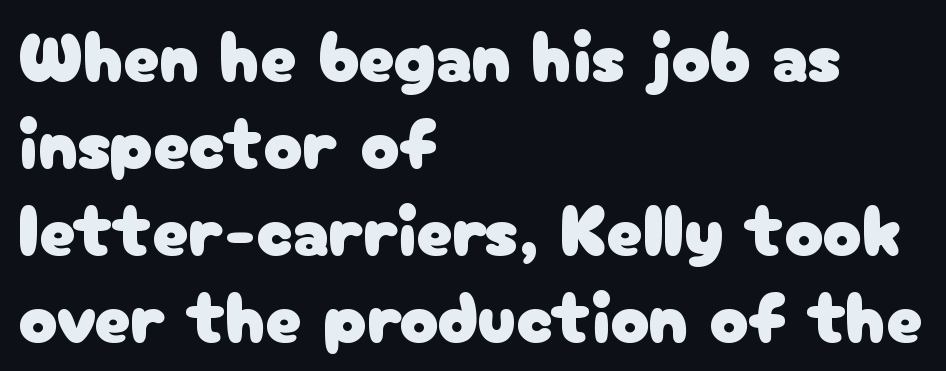
Q: Is the text italic (slanted)? A: No, it is upright.
Q: Is the typeface a serif or a sans-serif typeface? A: Sans-serif.
Q: Is the text underlined? A: No.
Q: How is the paragraph aligned? A: Left-aligned.
Q: Is the spacing between letters normal or unusually wide? A: Normal.
Q: Width (condensed, normal, or wide)? A: Normal.
Q: Stroke contrast? A: Low.
Q: x-height? A: Medium.
Q: Monospaced? A: No.
